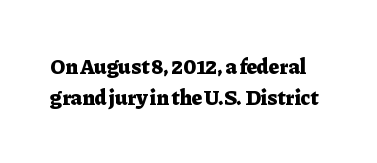
{"italic": "no", "bold": "yes", "underline": "no", "line_spacing": "normal", "line_spacing_ratio": 1.48, "letter_spacing": "normal", "letter_spacing_em": 0.0, "glyph_px": 21}
